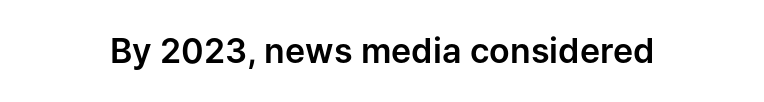
The image shows 34 px sans-serif type, upright; set normal letter spacing, not underlined; low stroke contrast and a medium x-height.
